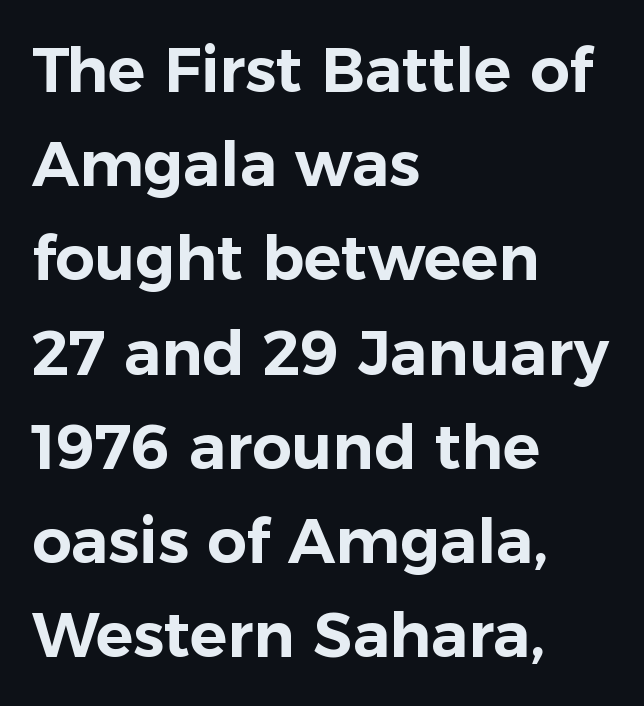
{"serif": "no", "italic": "no", "width": "normal", "stroke_contrast": "low", "x_height": "medium", "monospaced": "no", "underline": "no", "align": "left", "line_spacing": "normal", "line_spacing_ratio": 1.52, "letter_spacing": "normal", "letter_spacing_em": 0.0, "glyph_px": 62}
